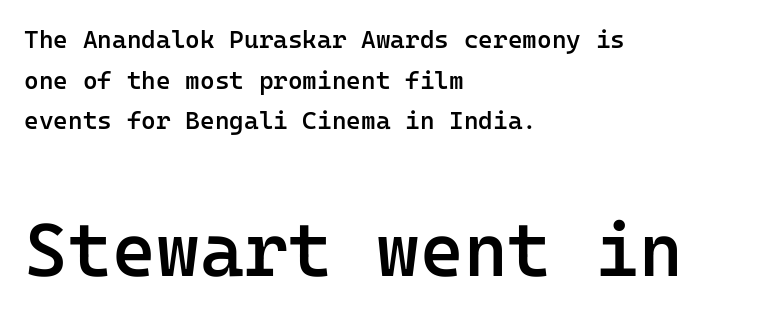
The letters stand upright; this is a roman face. These lines are rendered in a fixed-pitch font. Successive baselines arrive at the customary interval. The emphasis by scale lands on block number two, below. Which margin do the lines hug? The left one — the right edge is uneven.
